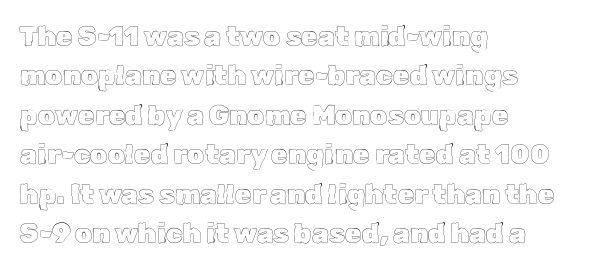
Rule under the text: the space is simply empty. The passage is arranged the way most books set body copy — flush left. This is the regular roman posture of the typeface. Default kerning and tracking; the words read as compact shapes.
